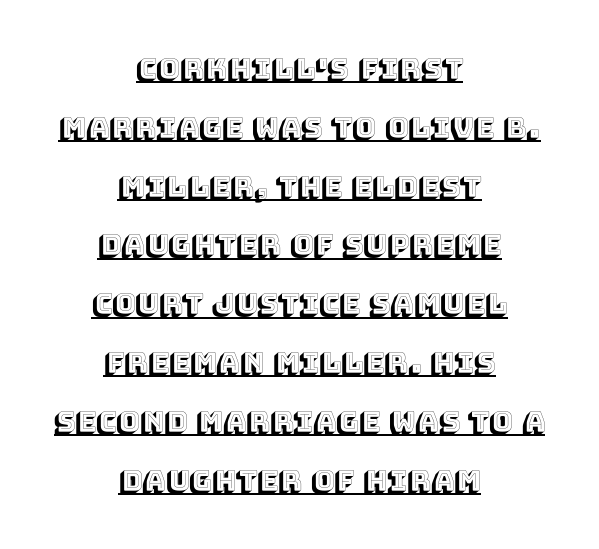
The image shows 28 px text type, upright; set centered, loose line spacing (2.1x), normal letter spacing, underlined; a large x-height.
